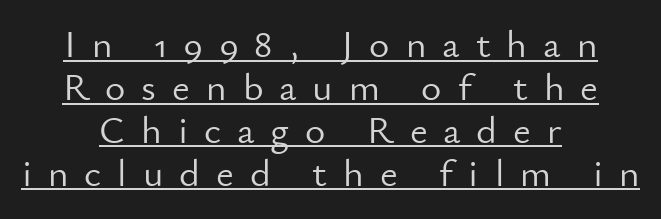
{"serif": "no", "italic": "no", "bold": "no", "weight": "light", "width": "normal", "stroke_contrast": "low", "x_height": "small", "monospaced": "no", "underline": "yes", "align": "center", "line_spacing": "tight", "line_spacing_ratio": 1.1, "letter_spacing": "wide", "letter_spacing_em": 0.41, "glyph_px": 39}
